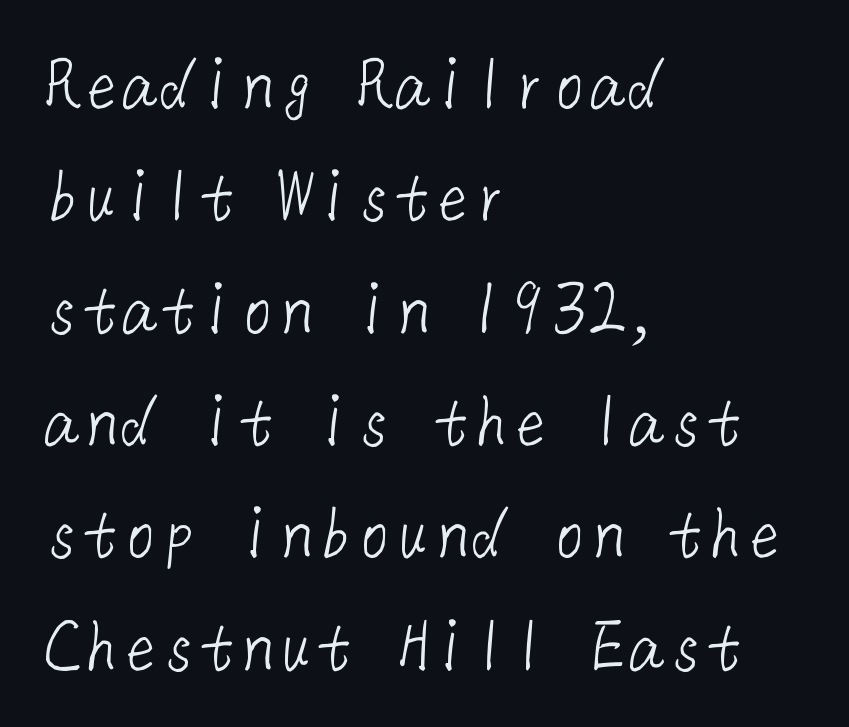
{"serif": "no", "bold": "no", "weight": "light", "width": "normal", "stroke_contrast": "low", "x_height": "medium", "underline": "no", "align": "left", "line_spacing": "normal", "line_spacing_ratio": 1.44, "letter_spacing": "normal", "letter_spacing_em": 0.0, "glyph_px": 78}
